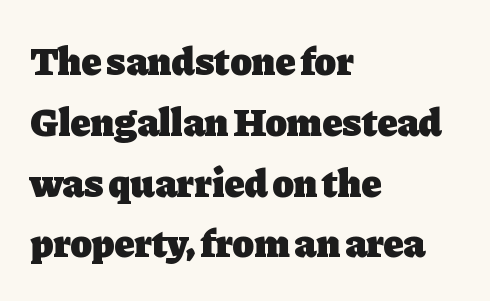
Q: Is the text bold? A: Yes.
Q: Is the text italic (slanted)? A: No, it is upright.
Q: Is the typeface a serif or a sans-serif typeface? A: Serif.
Q: Is the text underlined? A: No.
Q: How is the paragraph aligned? A: Left-aligned.
Q: Is the spacing between letters normal or unusually wide? A: Normal.
Q: Is the spacing between lines tight, normal or loose? A: Normal.
Q: Width (condensed, normal, or wide)? A: Normal.
Q: Stroke contrast? A: Low.
Q: x-height? A: Medium.
Q: Monospaced? A: No.
